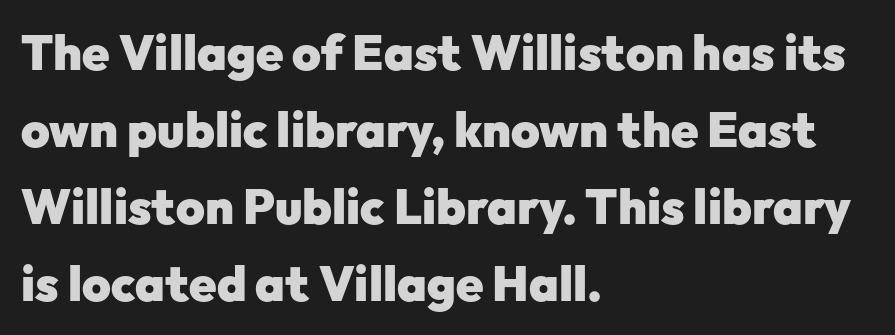
Q: Is the text bold? A: Yes.
Q: Is the text italic (slanted)? A: No, it is upright.
Q: Is the typeface a serif or a sans-serif typeface? A: Sans-serif.
Q: Is the text underlined? A: No.
Q: How is the paragraph aligned? A: Left-aligned.
Q: Is the spacing between letters normal or unusually wide? A: Normal.
Q: Is the spacing between lines tight, normal or loose? A: Normal.
Q: Width (condensed, normal, or wide)? A: Normal.
Q: Stroke contrast? A: Low.
Q: x-height? A: Medium.
Q: Monospaced? A: No.
